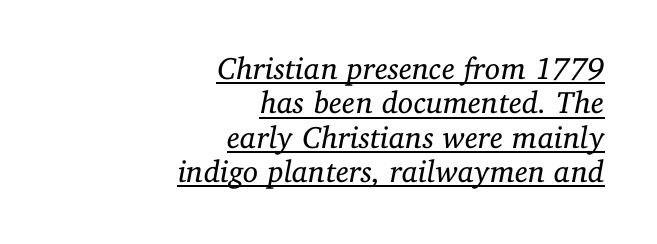
The image shows 31 px regular-weight serif type, italic (leaning right); set right-aligned, tight line spacing (1.11x), normal letter spacing, underlined; low stroke contrast and a medium x-height.
